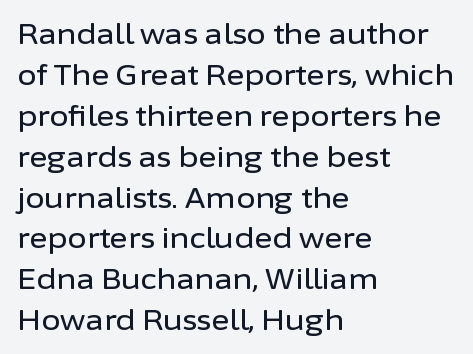
Q: Is the text italic (slanted)? A: No, it is upright.
Q: Is the typeface a serif or a sans-serif typeface? A: Sans-serif.
Q: Is the text underlined? A: No.
Q: How is the paragraph aligned? A: Left-aligned.
Q: Is the spacing between letters normal or unusually wide? A: Normal.
Q: Is the spacing between lines tight, normal or loose? A: Normal.
Q: Width (condensed, normal, or wide)? A: Normal.
Q: Stroke contrast? A: Low.
Q: x-height? A: Medium.
Q: Monospaced? A: No.
